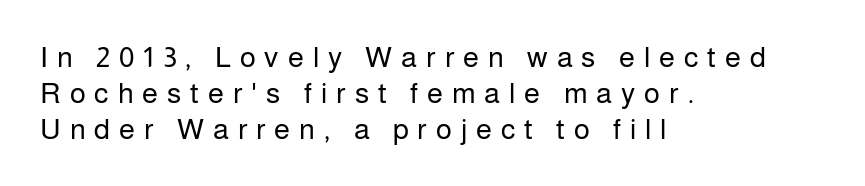
Q: Is the text bold? A: No.
Q: Is the text italic (slanted)? A: No, it is upright.
Q: Is the typeface a serif or a sans-serif typeface? A: Sans-serif.
Q: Is the text underlined? A: No.
Q: How is the paragraph aligned? A: Left-aligned.
Q: Is the spacing between letters normal or unusually wide? A: Unusually wide.
Q: Width (condensed, normal, or wide)? A: Normal.
Q: Stroke contrast? A: Low.
Q: x-height? A: Medium.
Q: Monospaced? A: No.
